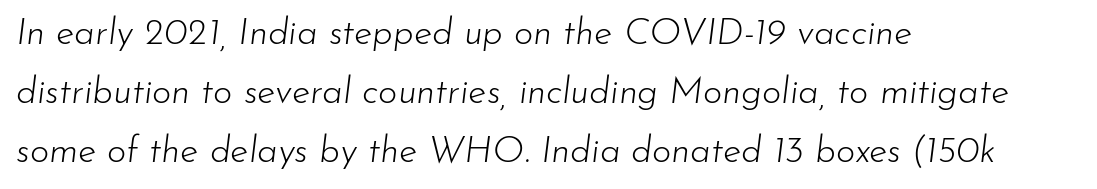
Q: Is the text bold? A: No.
Q: Is the text italic (slanted)? A: Yes, it leans right by about 7 degrees.
Q: Is the text underlined? A: No.
Q: How is the paragraph aligned? A: Left-aligned.
Q: Is the spacing between letters normal or unusually wide? A: Normal.
Q: Is the spacing between lines tight, normal or loose? A: Normal.
Q: Width (condensed, normal, or wide)? A: Normal.
Q: Stroke contrast? A: Low.
Q: x-height? A: Small.
Q: Monospaced? A: No.
